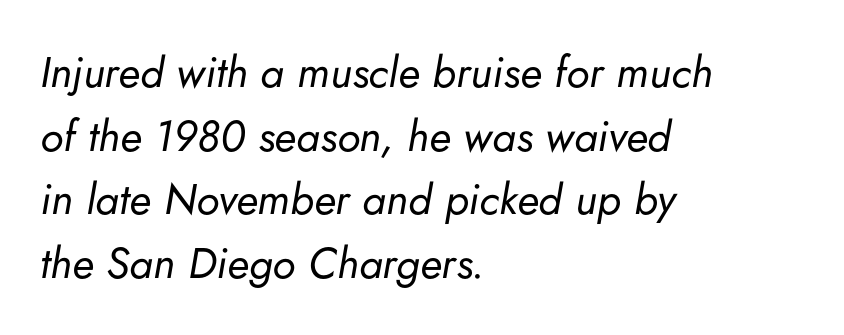
The image shows 43 px regular-weight type, italic (leaning right); set left-aligned, normal line spacing (1.48x), normal letter spacing, not underlined; low stroke contrast and a small x-height.
